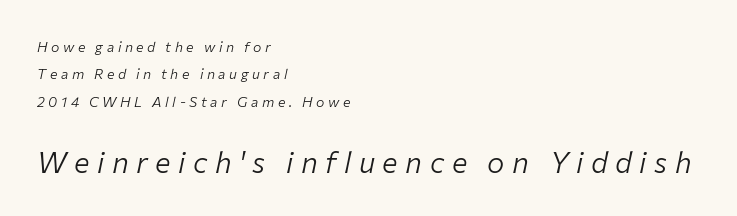
Casual observation: everything's shoved over to the left. The words here are not underlined. This sample uses expanded letter spacing, leaving extra air between glyphs. Yep, that's italic — everything's leaning. Varying glyph widths throughout — classic text-font behaviour. Look at the glyph heights: the lower group is clearly the bigger setting.
